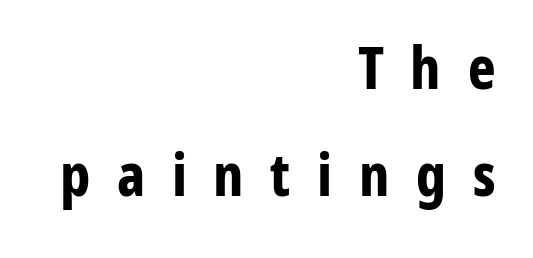
{"serif": "no", "italic": "no", "bold": "yes", "weight": "bold", "width": "condensed", "stroke_contrast": "low", "x_height": "medium", "monospaced": "no", "underline": "no", "align": "right", "line_spacing_ratio": 1.82, "letter_spacing": "wide", "letter_spacing_em": 0.45, "glyph_px": 59}
